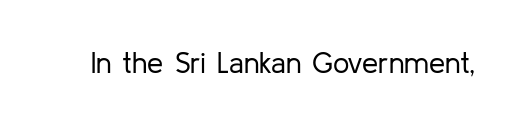
Does the lettering tilt? It doesn't — this is upright. Here the designer chose a conventional face with non-uniform glyph widths. Unmarked baselines from the first word to the last. Look at the tracking — it's just the regular setting, nothing added.
